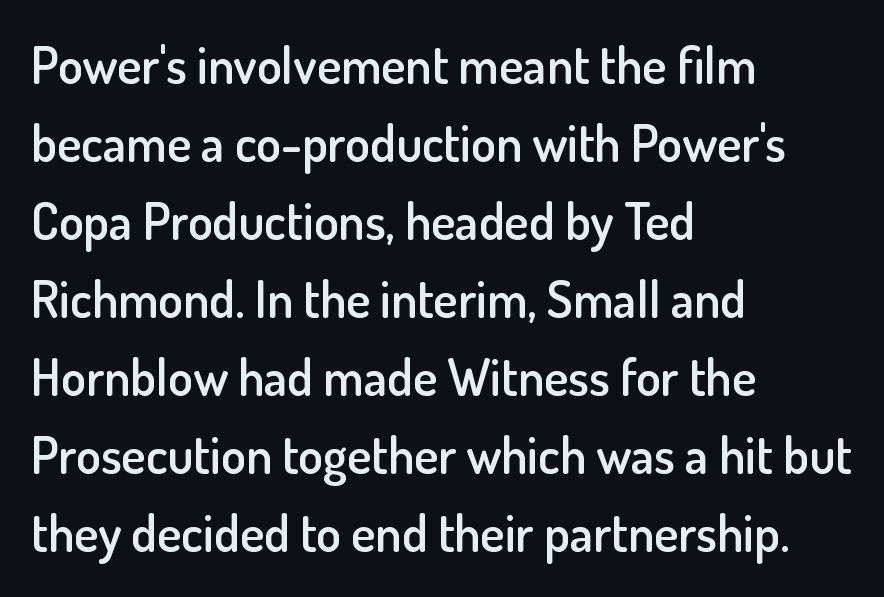
{"serif": "no", "italic": "no", "bold": "semi", "weight": "semibold", "width": "normal", "stroke_contrast": "low", "x_height": "small", "monospaced": "no", "underline": "no", "align": "left", "line_spacing": "normal", "line_spacing_ratio": 1.53, "letter_spacing": "normal", "letter_spacing_em": 0.0, "glyph_px": 51}
